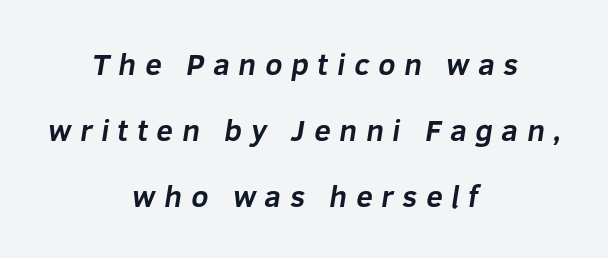
{"serif": "no", "bold": "yes", "weight": "bold", "width": "normal", "stroke_contrast": "low", "x_height": "medium", "monospaced": "no", "underline": "no", "align": "center", "line_spacing": "loose", "line_spacing_ratio": 2.2, "letter_spacing": "wide", "letter_spacing_em": 0.29, "glyph_px": 30}
